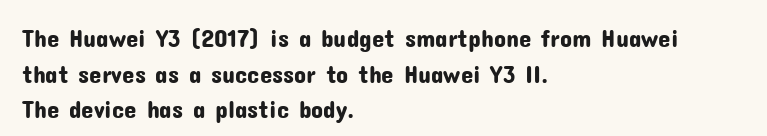
The image shows 25 px text type, upright; set left-aligned, normal line spacing (1.43x), normal letter spacing, not underlined.
